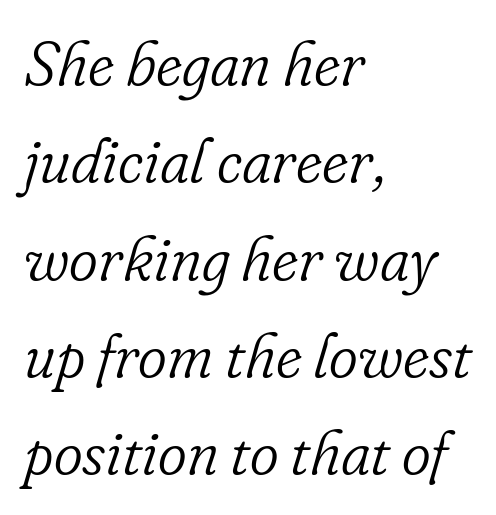
{"serif": "yes", "italic": "yes", "lean": "right", "slant_degrees": 16, "bold": "no", "weight": "light", "width": "normal", "stroke_contrast": "low", "x_height": "small", "monospaced": "no", "underline": "no", "align": "left", "line_spacing": "normal", "line_spacing_ratio": 1.57, "letter_spacing": "normal", "letter_spacing_em": 0.0, "glyph_px": 62}
